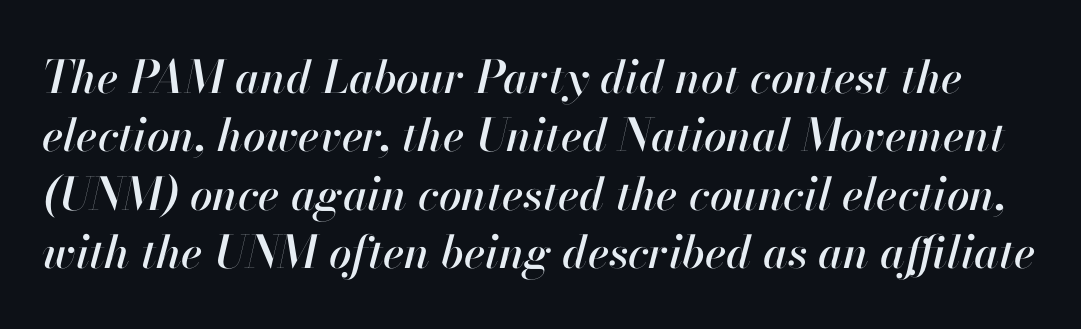
The leading is moderate, giving the passage an even texture. Caption: standard tracking, unaltered. The passage shown is typed in a proportional face where columns would drift. Slanted lettering throughout. Type without underlining.
